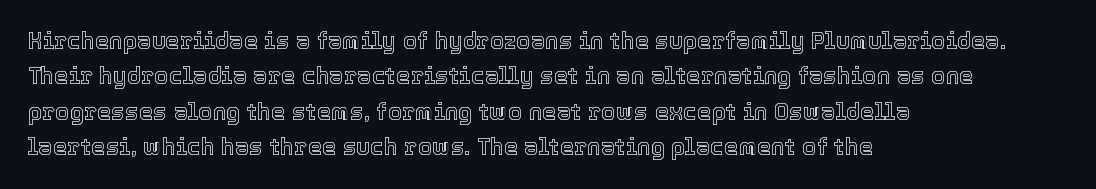
The image shows 23 px text type, upright; set left-aligned, normal line spacing (1.54x), normal letter spacing, not underlined.
